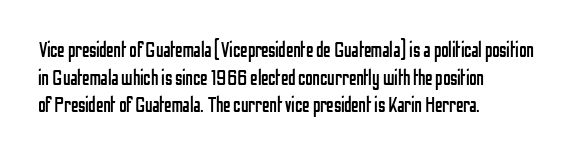
The image shows 21 px text type, upright; set left-aligned, normal line spacing (1.32x), normal letter spacing, not underlined.
